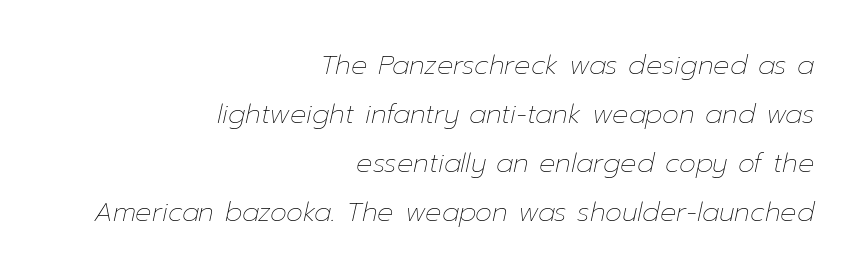
Visually the block forms a straight wall on the right and a jagged coastline on the left. Weight: not bold — regular or lighter. The specimen omits any rule beneath the text block's lines. Here the glyphs are tracked normally, forming tight word shapes. Style check: oblique.
